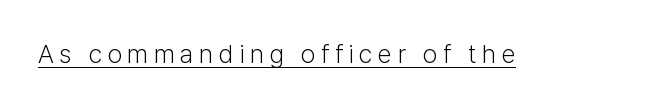
Italic: no, the glyphs are upright roman. Words appear elongated and porous because spacing is wide. The font sits on the lighter half of the weight spectrum, regular included. Underline: present.
